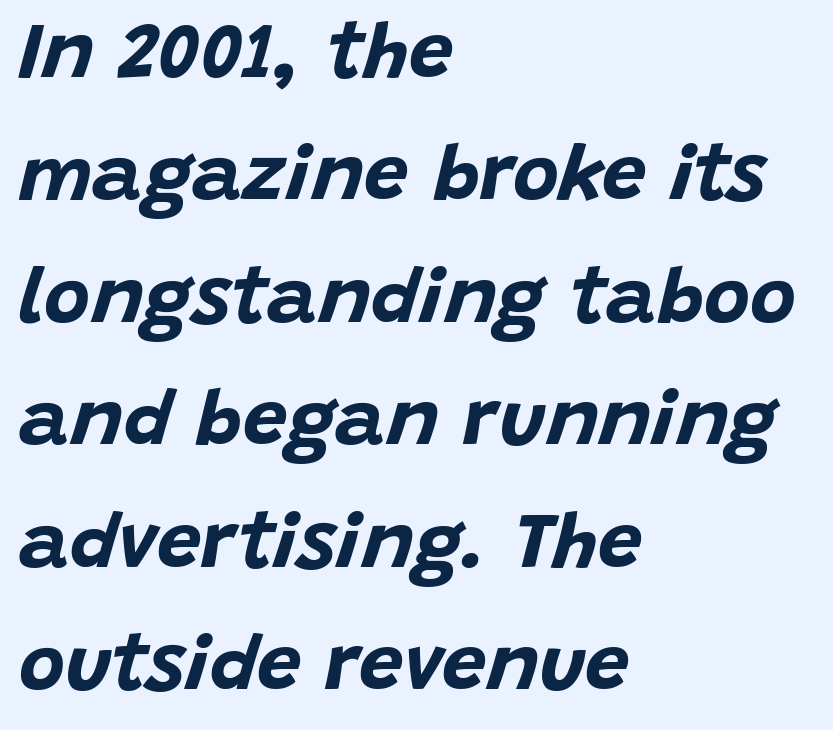
The image shows 79 px bold type, italic (leaning right); set left-aligned, normal line spacing (1.55x), normal letter spacing, not underlined; low stroke contrast and a large x-height.
